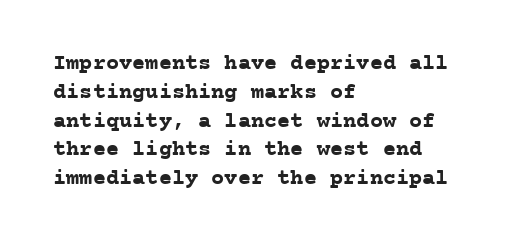
The image shows 22 px bold type, upright; set left-aligned, normal line spacing (1.31x), normal letter spacing, not underlined.
